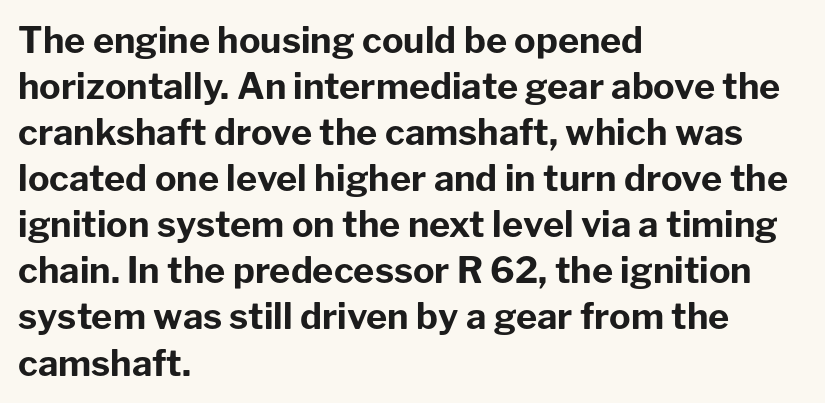
{"serif": "no", "italic": "no", "bold": "yes", "weight": "bold", "width": "normal", "stroke_contrast": "low", "x_height": "medium", "monospaced": "no", "underline": "no", "align": "left", "line_spacing": "normal", "line_spacing_ratio": 1.28, "letter_spacing": "normal", "letter_spacing_em": 0.0, "glyph_px": 36}
